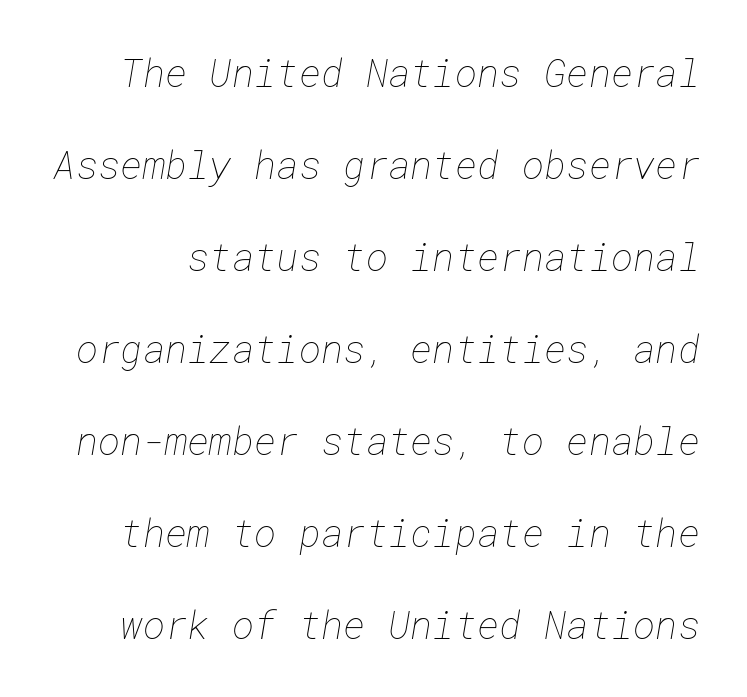
Q: Is the text bold? A: No.
Q: Is the text underlined? A: No.
Q: Is the spacing between letters normal or unusually wide? A: Normal.
Q: Is the spacing between lines tight, normal or loose? A: Loose.
Q: Width (condensed, normal, or wide)? A: Normal.
Q: Stroke contrast? A: Low.
Q: x-height? A: Medium.
